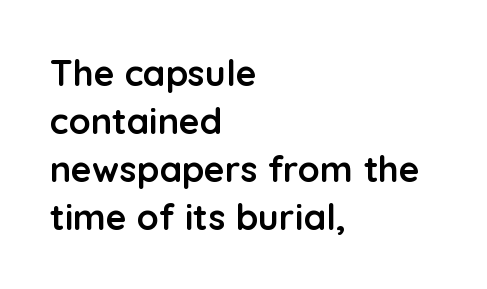
The image shows 36 px semibold sans-serif type, upright; set left-aligned, normal line spacing (1.33x), normal letter spacing, not underlined; low stroke contrast and a medium x-height.
